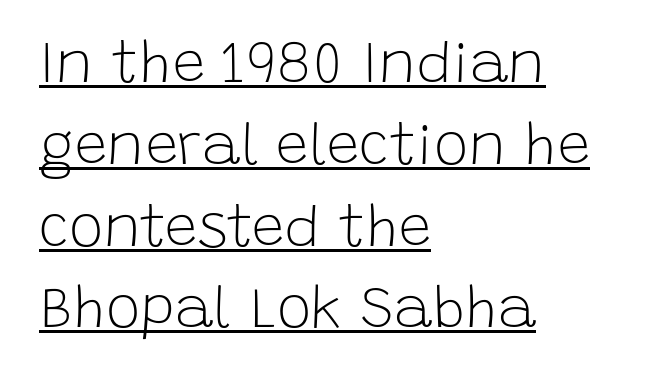
This sample keeps an unexceptional amount of space between lines. To sum up the face: it is a sans, with no serifs. The tracking reads as untouched default to a designer's eye. The paragraph shown leans on its left margin. Looks like regular typesetting: each glyph gets only the width it needs. This rendering features underlined lettering.
